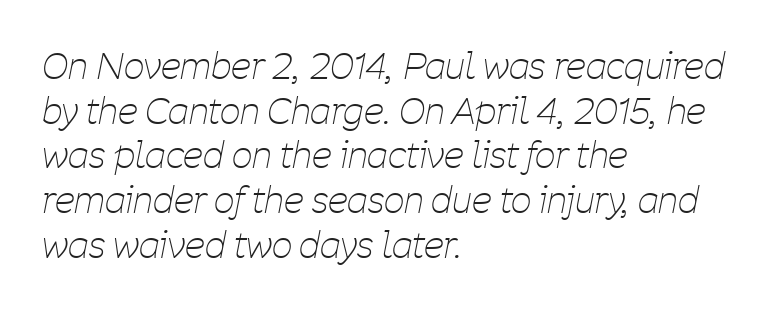
The image shows 36 px thin, condensed type, italic (leaning right); set left-aligned, line spacing 1.24x, normal letter spacing, not underlined; low stroke contrast and a medium x-height.
